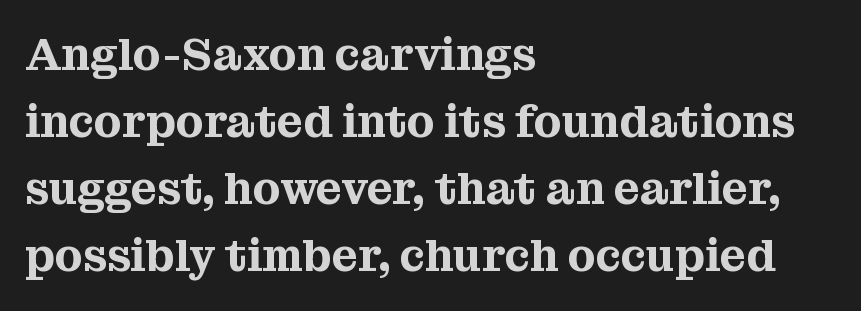
Q: Is the text italic (slanted)? A: No, it is upright.
Q: Is the typeface a serif or a sans-serif typeface? A: Serif.
Q: Is the text underlined? A: No.
Q: How is the paragraph aligned? A: Left-aligned.
Q: Is the spacing between letters normal or unusually wide? A: Normal.
Q: Is the spacing between lines tight, normal or loose? A: Normal.
Q: Width (condensed, normal, or wide)? A: Normal.
Q: Stroke contrast? A: Medium.
Q: x-height? A: Medium.
Q: Monospaced? A: No.
